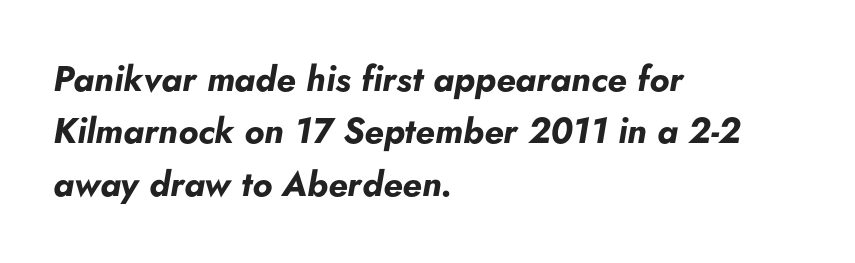
Q: Is the text bold? A: Yes.
Q: Is the text italic (slanted)? A: Yes, it leans right by about 5 degrees.
Q: Is the text underlined? A: No.
Q: How is the paragraph aligned? A: Left-aligned.
Q: Is the spacing between letters normal or unusually wide? A: Normal.
Q: Is the spacing between lines tight, normal or loose? A: Normal.
Q: Width (condensed, normal, or wide)? A: Normal.
Q: Stroke contrast? A: Low.
Q: x-height? A: Small.
Q: Monospaced? A: No.
